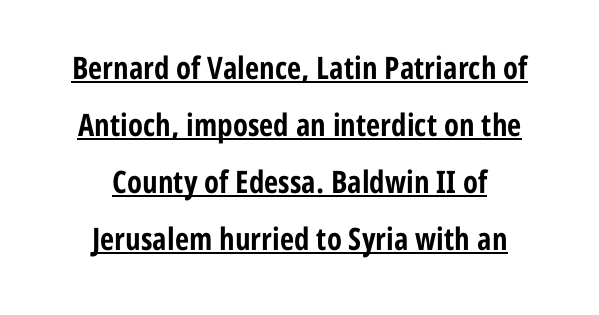
Notice how a bar underscores the lettering throughout. No extra tracking has been applied to these lines. Are there feet on the stems? There aren't — it's a sans. This sample has the flowing, uneven cadence of proportional lettering. The typography opts for an upright posture over an oblique one.
